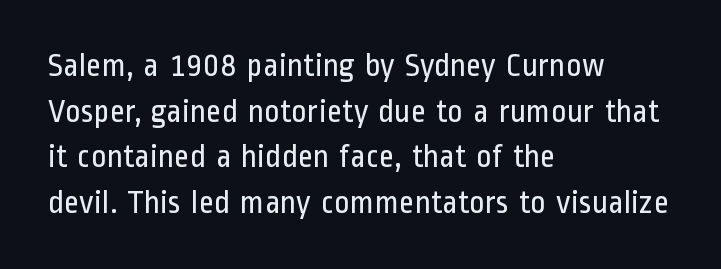
Q: Is the text bold? A: No.
Q: Is the text italic (slanted)? A: No, it is upright.
Q: Is the typeface a serif or a sans-serif typeface? A: Sans-serif.
Q: Is the text underlined? A: No.
Q: How is the paragraph aligned? A: Left-aligned.
Q: Is the spacing between letters normal or unusually wide? A: Normal.
Q: Is the spacing between lines tight, normal or loose? A: Normal.
Q: Width (condensed, normal, or wide)? A: Condensed.
Q: Stroke contrast? A: Low.
Q: x-height? A: Medium.
Q: Monospaced? A: No.
